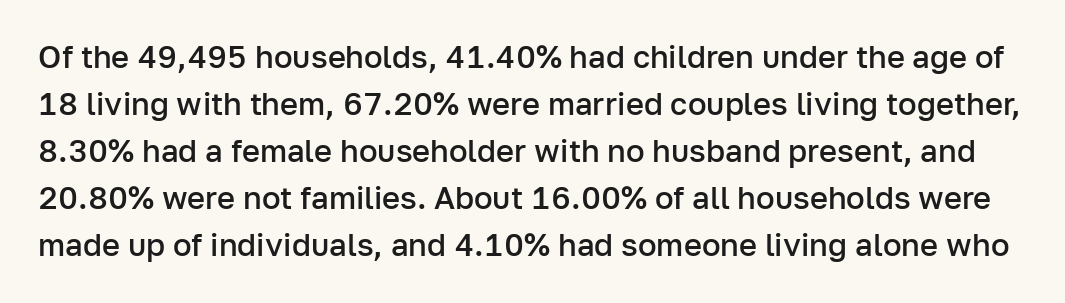
Students, this is semibold: more ink than regular, less than bold. Quick note: not italic, upright. Rows of type keep a routine distance in the vertical direction. Lines of text with bare space underneath. Caption: standard tracking, unaltered. Letterform terminals end flat and unadorned throughout the passage.
